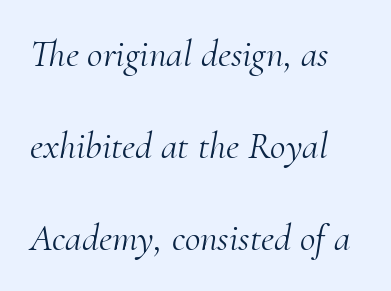
Q: Is the text bold? A: No.
Q: Is the text italic (slanted)? A: Yes, it leans right by about 10 degrees.
Q: Is the typeface a serif or a sans-serif typeface? A: Serif.
Q: Is the text underlined? A: No.
Q: How is the paragraph aligned? A: Left-aligned.
Q: Is the spacing between letters normal or unusually wide? A: Normal.
Q: Is the spacing between lines tight, normal or loose? A: Loose.
Q: Width (condensed, normal, or wide)? A: Normal.
Q: Stroke contrast? A: Medium.
Q: x-height? A: Small.
Q: Monospaced? A: No.
